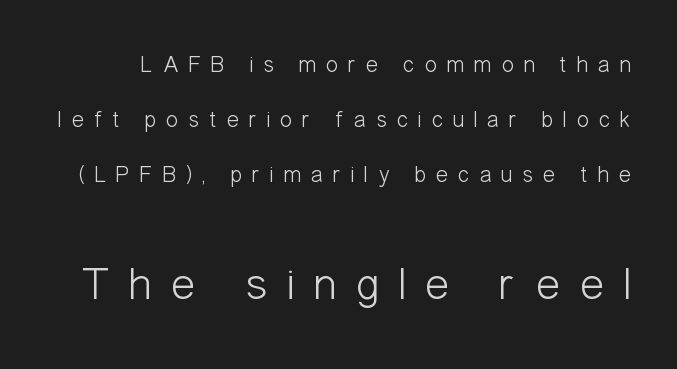
The rendering uses natural spacing where letterforms have individual widths. To sum up the face: it is a sans, with no serifs. The space beneath each line is pristine and unruled. Typesetter's note — lower block bumped up in size, upper block left smaller. Is the letter spacing exaggerated? Yes — the characters are pushed far apart. Weight class: somewhere from thin through regular.
